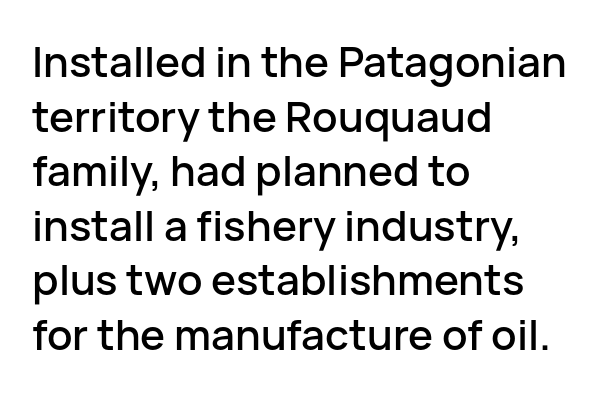
{"serif": "no", "italic": "no", "width": "normal", "stroke_contrast": "low", "x_height": "medium", "monospaced": "no", "underline": "no", "align": "left", "line_spacing": "normal", "line_spacing_ratio": 1.3, "letter_spacing": "normal", "letter_spacing_em": 0.0, "glyph_px": 42}
